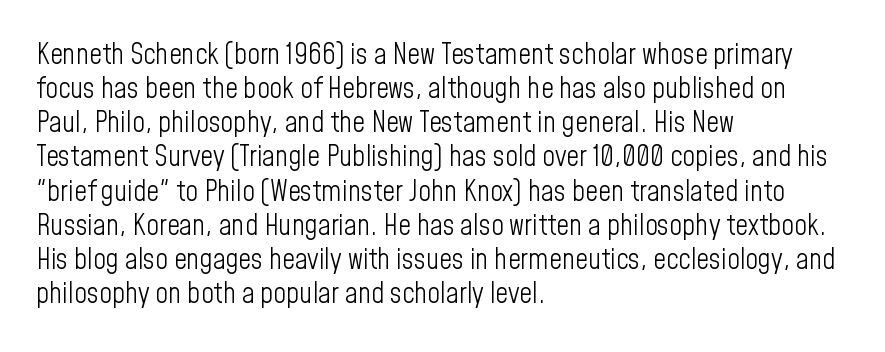
Q: Is the text bold? A: No.
Q: Is the text italic (slanted)? A: No, it is upright.
Q: Is the typeface a serif or a sans-serif typeface? A: Sans-serif.
Q: Is the text underlined? A: No.
Q: How is the paragraph aligned? A: Left-aligned.
Q: Is the spacing between letters normal or unusually wide? A: Normal.
Q: Width (condensed, normal, or wide)? A: Condensed.
Q: Stroke contrast? A: Low.
Q: x-height? A: Medium.
Q: Monospaced? A: No.
